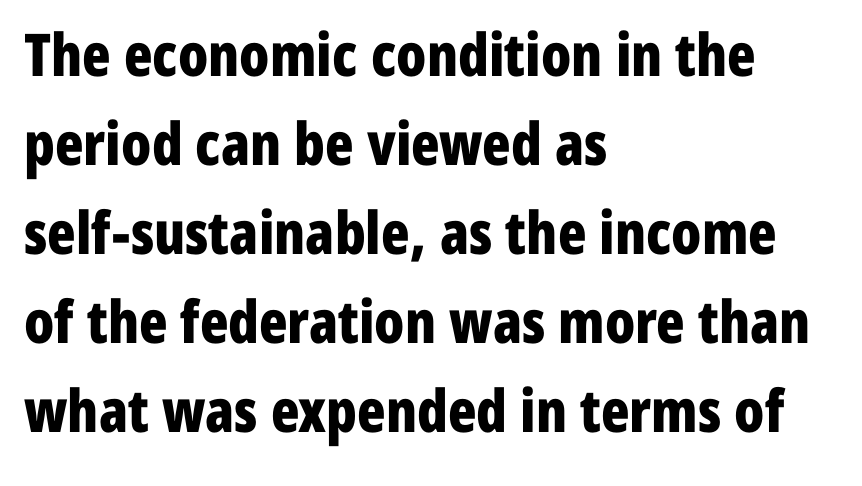
Do the characters align in a grid? No, the font is proportional. Pretty heavy lettering here — definitely bold. Between one letter and the next there's only the usual sliver of space. No italicization has been applied; the sample stays upright. This is sans-serif lettering, the kind often seen on screens and signage.
